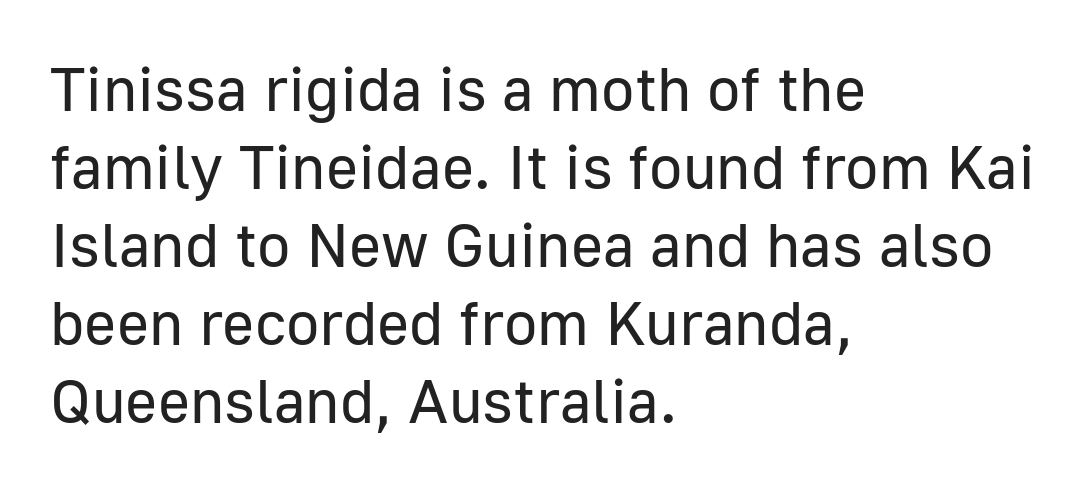
The image shows 62 px regular-weight sans-serif type, upright; set left-aligned, normal line spacing (1.26x), normal letter spacing, not underlined; low stroke contrast and a medium x-height.
